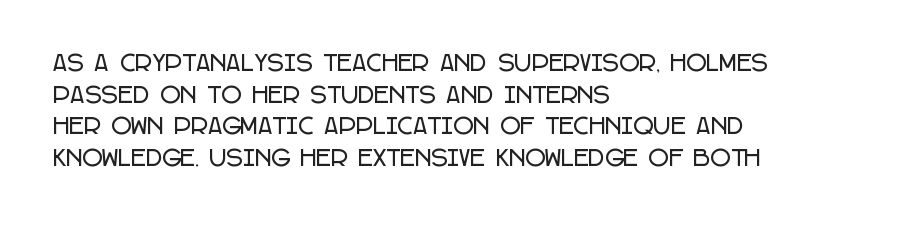
The image shows 22 px text type, upright; set left-aligned, normal line spacing (1.44x), normal letter spacing, not underlined.
